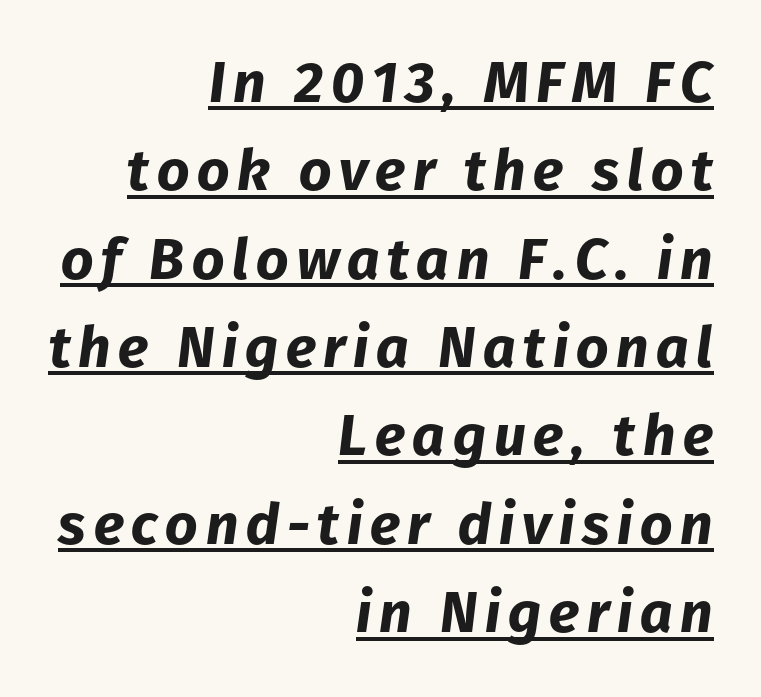
Q: Is the text bold? A: Yes.
Q: Is the text italic (slanted)? A: Yes, it leans right by about 8 degrees.
Q: Is the text underlined? A: Yes.
Q: How is the paragraph aligned? A: Right-aligned.
Q: Is the spacing between lines tight, normal or loose? A: Normal.
Q: Width (condensed, normal, or wide)? A: Normal.
Q: Stroke contrast? A: Low.
Q: x-height? A: Medium.
Q: Monospaced? A: No.
